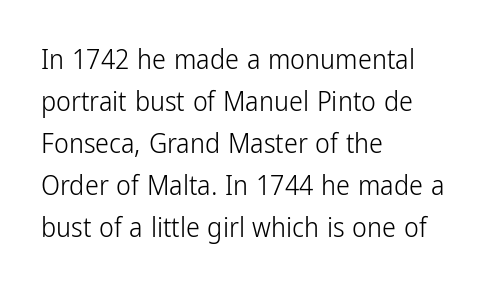
{"serif": "no", "italic": "no", "bold": "no", "weight": "light", "width": "condensed", "stroke_contrast": "low", "x_height": "medium", "monospaced": "no", "underline": "no", "align": "left", "line_spacing": "normal", "line_spacing_ratio": 1.5, "letter_spacing": "normal", "letter_spacing_em": 0.0, "glyph_px": 28}
